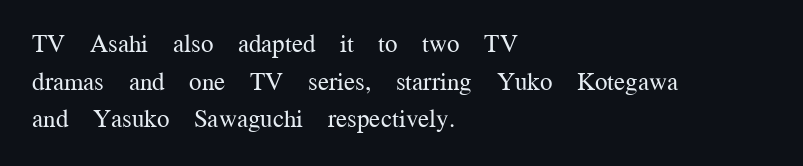
{"italic": "no", "bold": "no", "underline": "no", "align": "left", "line_spacing": "normal", "line_spacing_ratio": 1.51, "letter_spacing": "normal", "letter_spacing_em": 0.0, "glyph_px": 25}
